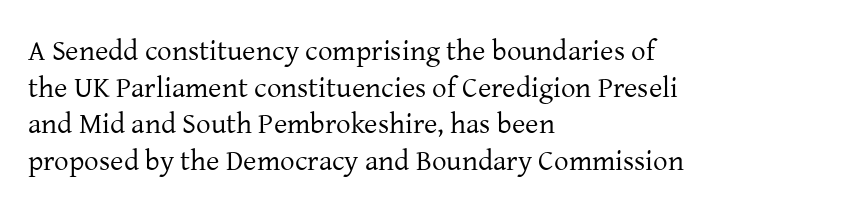
Quick note: not italic, upright. The rendering uses natural spacing where letterforms have individual widths. The letters carry serifs — small finishing strokes at the ends of their stems. Horizontal bands of white between lines are of average thickness. Descenders hang freely into open space.
